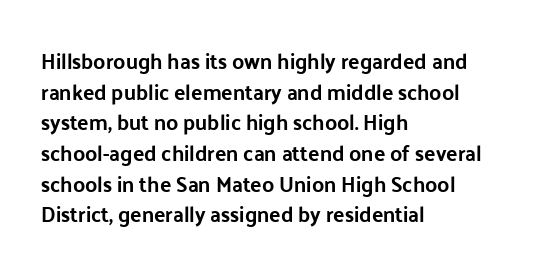
Style check: upright. Quick note: interline space is typical. This sample uses plain, unmodified letter spacing. In CSS terms this would be text-align: left.
